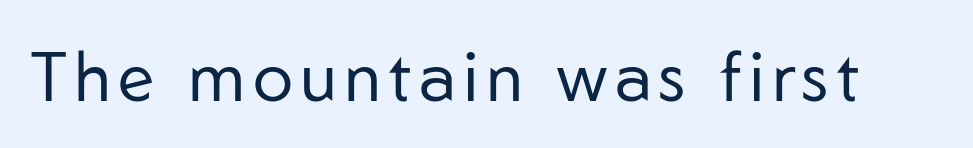
Unlike italic type, these characters show no tilt at all. Grotesque or geometric, the face here clearly has no serifs. Letters have the restrained weight of plain body copy at most. Note the varied advance widths — an 'i' is clearly narrower than an 'm'. The string is rendered with underlining switched off.
